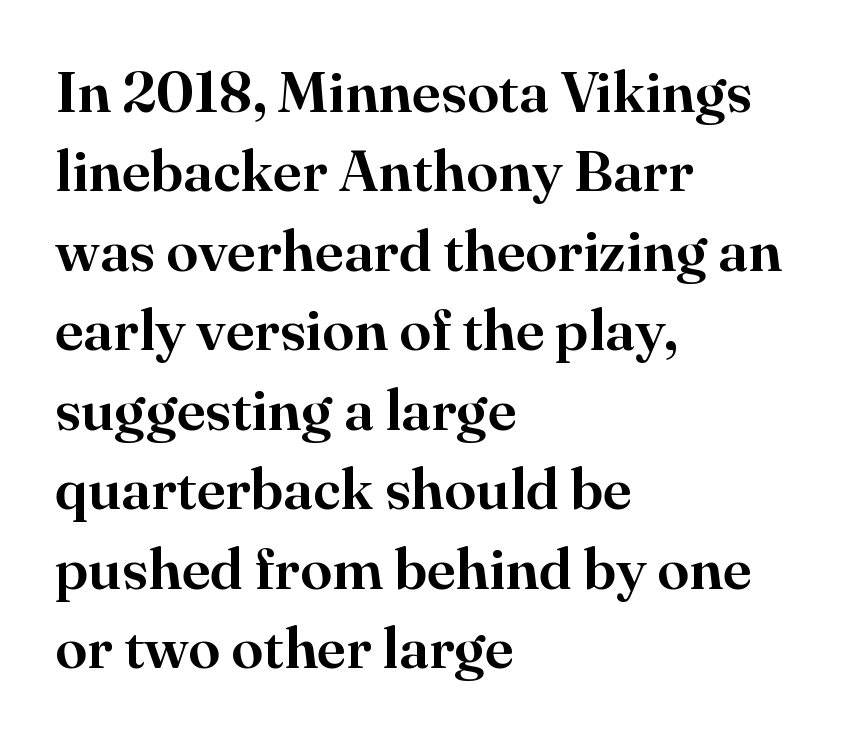
Do the characters align in a grid? No, the font is proportional. Any mark beneath the type? The region is blank. Small tapered or slab feet sit at the stroke ends, so this counts as serif. The leading is moderate, giving the passage an even texture. Tall strokes in this sample are plumb rather than angled. These lines stack with their left ends in a neat column.
